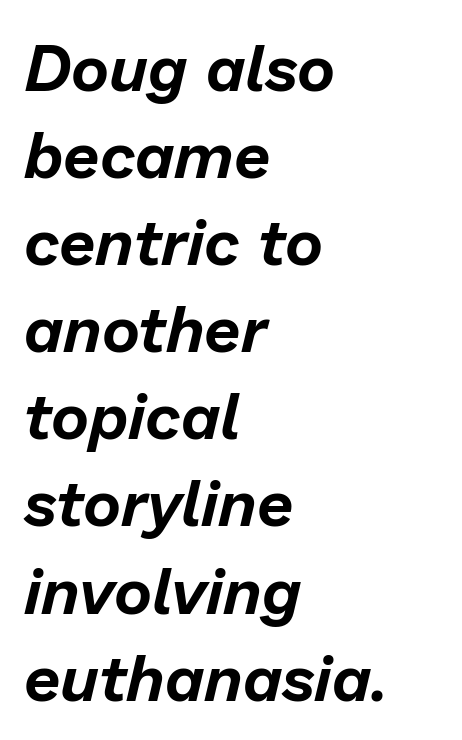
These lines are rendered in a variable-pitch font. What's the leading like? Ordinary, nothing unusual. The words here are not underlined. Line starts are locked; line ends wander.
